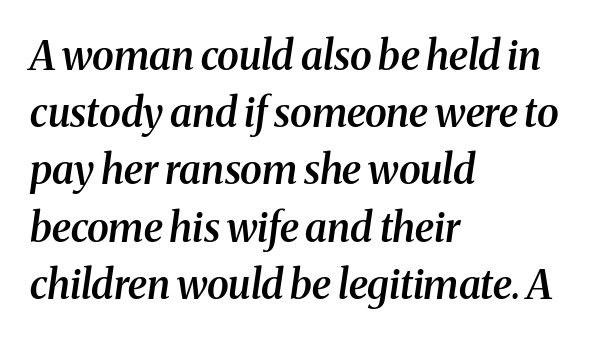
Q: Is the text bold? A: Semi-bold.
Q: Is the text italic (slanted)? A: Yes, it leans right by about 8 degrees.
Q: Is the typeface a serif or a sans-serif typeface? A: Serif.
Q: Is the text underlined? A: No.
Q: How is the paragraph aligned? A: Left-aligned.
Q: Is the spacing between letters normal or unusually wide? A: Normal.
Q: Is the spacing between lines tight, normal or loose? A: Normal.
Q: Width (condensed, normal, or wide)? A: Normal.
Q: Stroke contrast? A: Medium.
Q: x-height? A: Medium.
Q: Monospaced? A: No.
